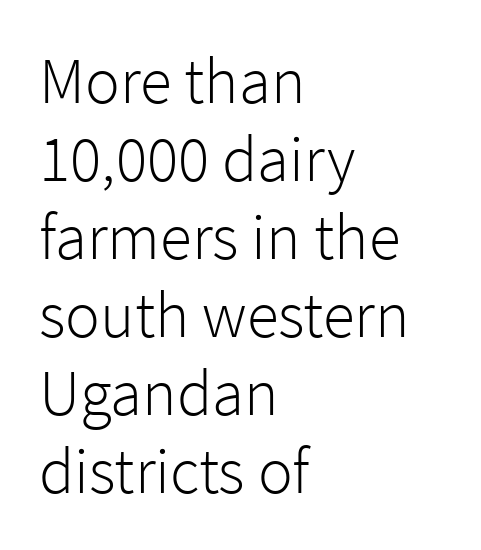
Q: Is the text bold? A: No.
Q: Is the text italic (slanted)? A: No, it is upright.
Q: Is the typeface a serif or a sans-serif typeface? A: Sans-serif.
Q: Is the text underlined? A: No.
Q: How is the paragraph aligned? A: Left-aligned.
Q: Is the spacing between letters normal or unusually wide? A: Normal.
Q: Width (condensed, normal, or wide)? A: Normal.
Q: Stroke contrast? A: Low.
Q: x-height? A: Medium.
Q: Monospaced? A: No.
